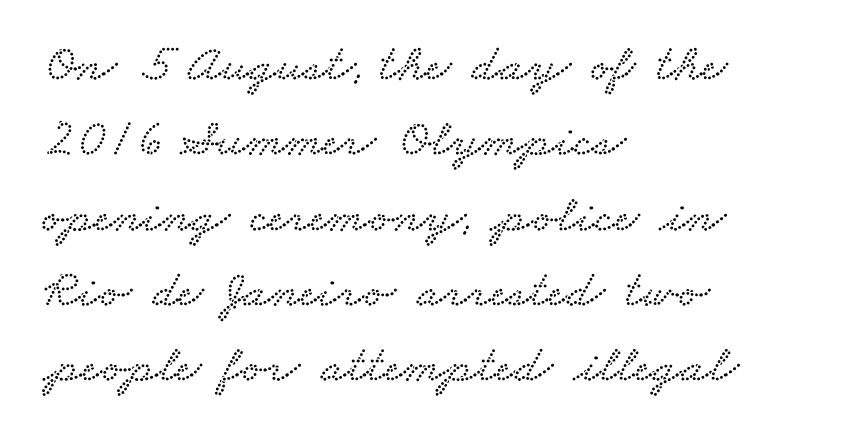
Q: Is the typeface a serif or a sans-serif typeface? A: Serif.
Q: Is the text underlined? A: No.
Q: How is the paragraph aligned? A: Left-aligned.
Q: Is the spacing between letters normal or unusually wide? A: Normal.
Q: Is the spacing between lines tight, normal or loose? A: Normal.
Q: Width (condensed, normal, or wide)? A: Wide.
Q: Stroke contrast? A: Low.
Q: x-height? A: Small.
Q: Monospaced? A: No.
